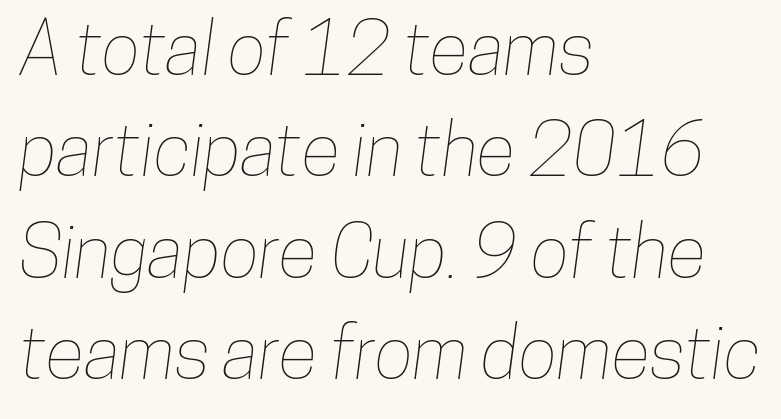
The image shows 73 px condensed type; set left-aligned, normal line spacing (1.39x), normal letter spacing, not underlined; low stroke contrast and a medium x-height.
